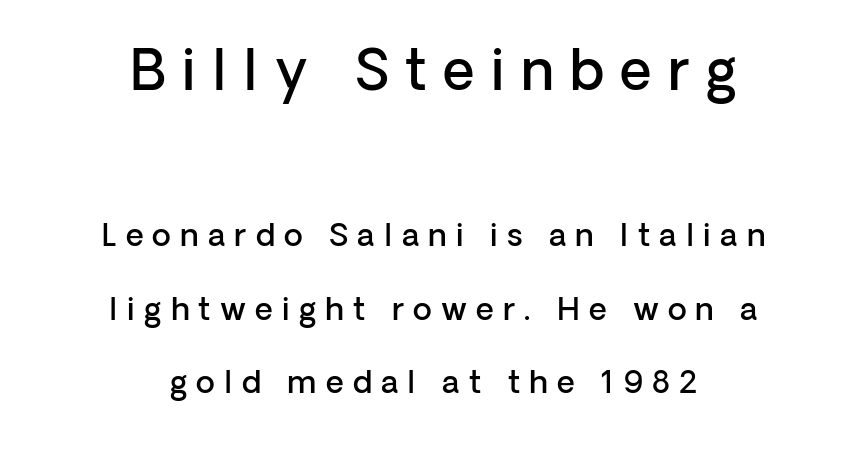
Q: Is the text bold? A: Semi-bold.
Q: Is the text italic (slanted)? A: No, it is upright.
Q: Is the typeface a serif or a sans-serif typeface? A: Sans-serif.
Q: Is the text underlined? A: No.
Q: How is the paragraph aligned? A: Centered.
Q: Is the spacing between letters normal or unusually wide? A: Unusually wide.
Q: Is the spacing between lines tight, normal or loose? A: Loose.
Q: Which block of text is set in a larger size, the first (top) or the second (bottom)? A: The first (top) one.
Q: Width (condensed, normal, or wide)? A: Normal.
Q: Stroke contrast? A: Low.
Q: x-height? A: Medium.
Q: Monospaced? A: No.
